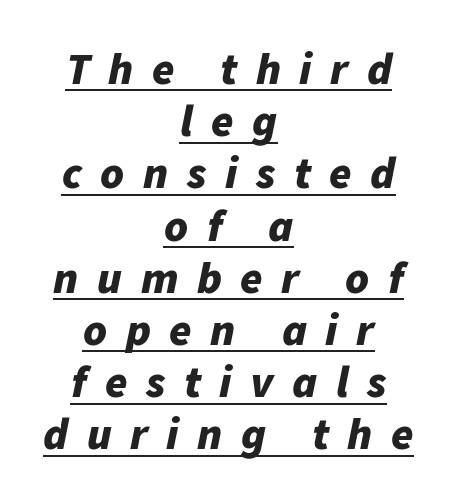
Q: Is the text bold? A: Yes.
Q: Is the text italic (slanted)? A: Yes, it leans right by about 11 degrees.
Q: Is the text underlined? A: Yes.
Q: How is the paragraph aligned? A: Centered.
Q: Is the spacing between letters normal or unusually wide? A: Unusually wide.
Q: Width (condensed, normal, or wide)? A: Normal.
Q: Stroke contrast? A: Low.
Q: x-height? A: Medium.
Q: Monospaced? A: No.
